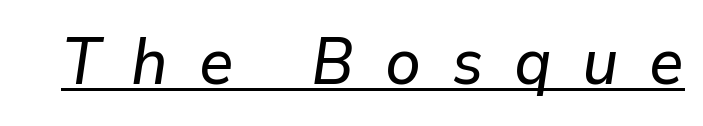
Q: Is the text italic (slanted)? A: Yes, it leans right by about 9 degrees.
Q: Is the text underlined? A: Yes.
Q: Is the spacing between letters normal or unusually wide? A: Unusually wide.
Q: Width (condensed, normal, or wide)? A: Normal.
Q: Stroke contrast? A: Low.
Q: x-height? A: Medium.
Q: Monospaced? A: No.
